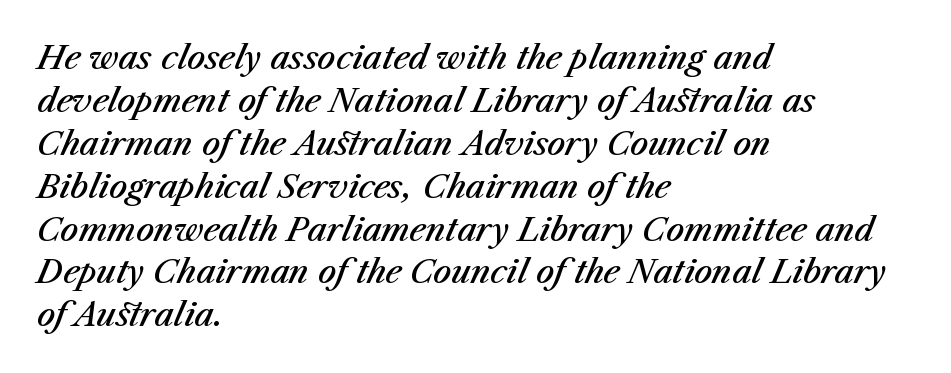
{"italic": "yes", "lean": "right", "slant_degrees": 23, "bold": "semi", "weight": "semibold", "width": "normal", "stroke_contrast": "medium", "x_height": "medium", "monospaced": "no", "underline": "no", "align": "left", "line_spacing": "normal", "line_spacing_ratio": 1.34, "letter_spacing": "normal", "letter_spacing_em": 0.0, "glyph_px": 32}
